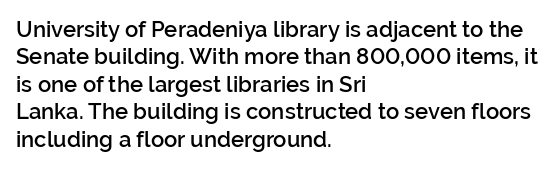
Horizontal bands of white between lines are of average thickness. The rendering keeps characters at their native spacing. The rendering anchors every line to the left-hand side. The type sits square on the baseline with zero lean.
